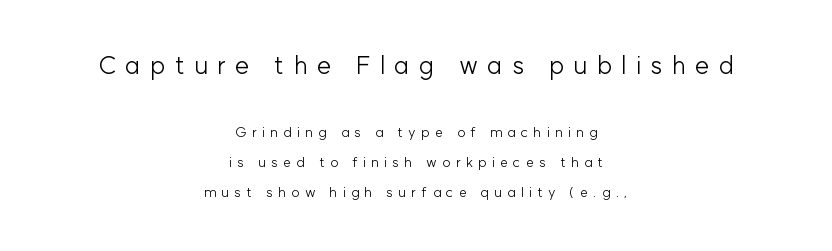
The image shows 25 px text type, upright; set centered, loose line spacing (2.16x), unusually wide letter spacing (+0.38 em), not underlined; the first (top) block is 1.79x larger.
